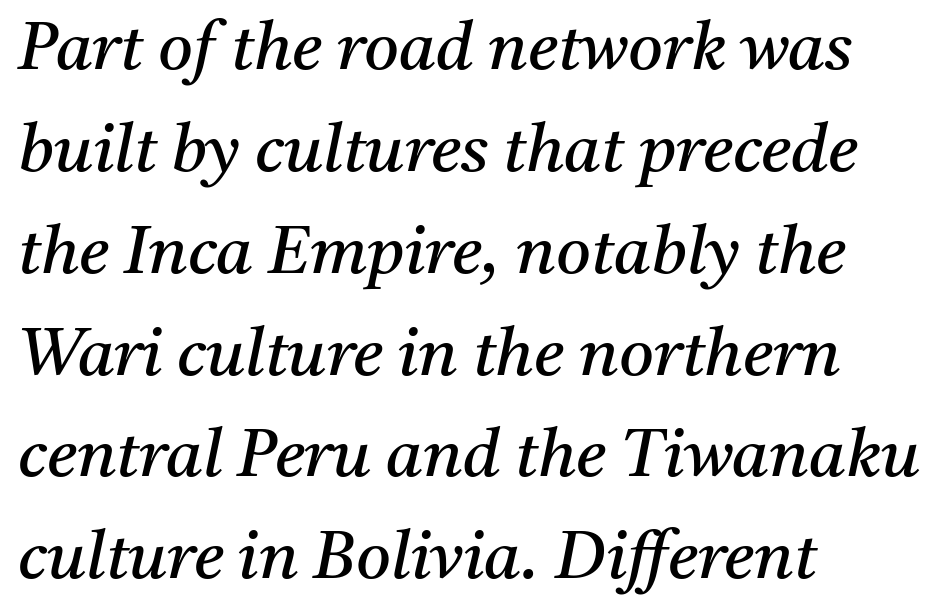
The image shows 67 px regular-weight serif type, italic (leaning right); set left-aligned, normal line spacing (1.52x), normal letter spacing, not underlined; medium stroke contrast and a medium x-height.
